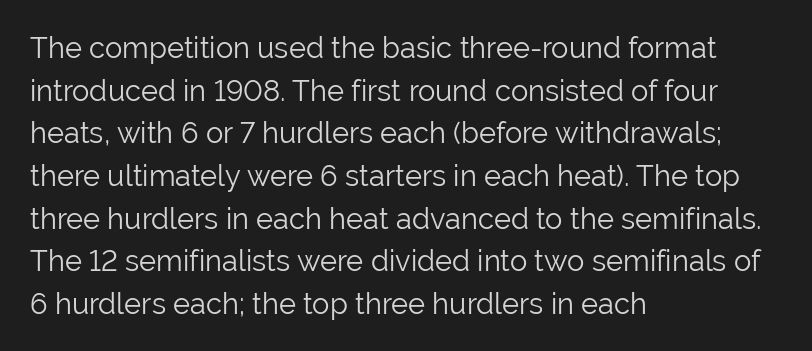
The image shows 29 px light sans-serif type, upright; set left-aligned, normal line spacing (1.47x), normal letter spacing, not underlined; low stroke contrast and a medium x-height.
